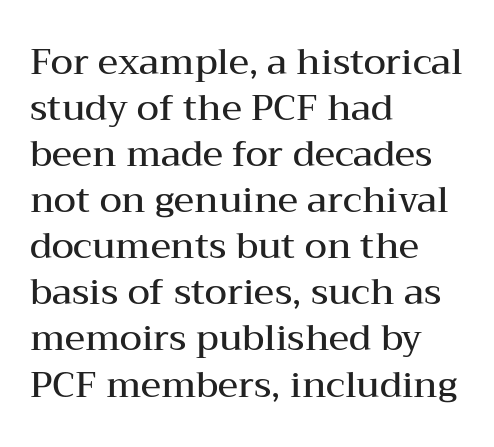
{"serif": "yes", "italic": "no", "bold": "semi", "weight": "semibold", "width": "wide", "stroke_contrast": "medium", "x_height": "medium", "monospaced": "no", "underline": "no", "align": "left", "line_spacing": "normal", "line_spacing_ratio": 1.28, "letter_spacing": "normal", "letter_spacing_em": 0.0, "glyph_px": 36}
